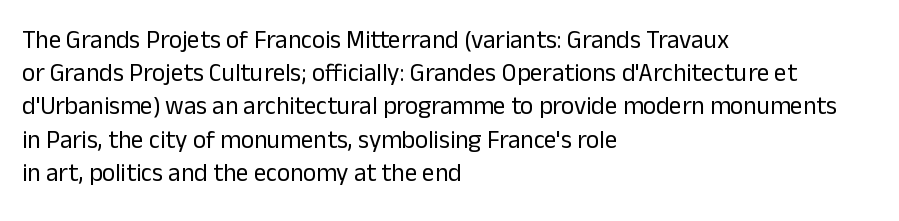
Q: Is the text bold? A: No.
Q: Is the text italic (slanted)? A: No, it is upright.
Q: Is the text underlined? A: No.
Q: How is the paragraph aligned? A: Left-aligned.
Q: Is the spacing between letters normal or unusually wide? A: Normal.
Q: Is the spacing between lines tight, normal or loose? A: Normal.
